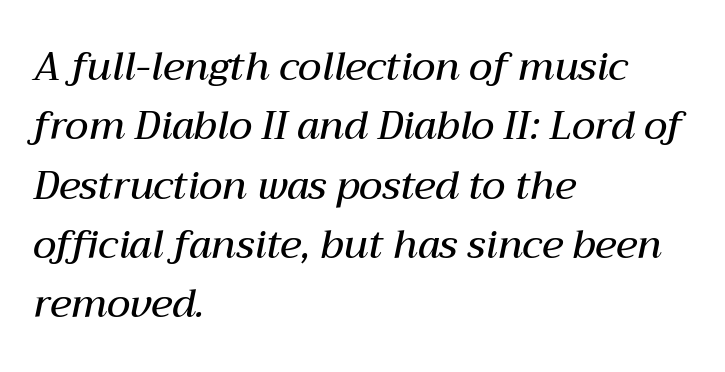
The paragraph shown leans on its left margin. The words here are not underlined. A typesetter would call this proportional, since set widths differ per character. Honestly, the row spacing looks completely unremarkable. Weight: semibold (demi).
